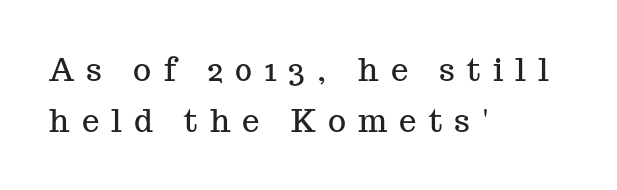
In terms of leading, this rendering sits right in the middle. Little horizontal feet cap the strokes, marking this as serif type. The lines are quadded left. Honestly, the letter spacing is so wide it's the main thing you notice. The lettering stays uniformly vertical, giving the passage a roman look.
